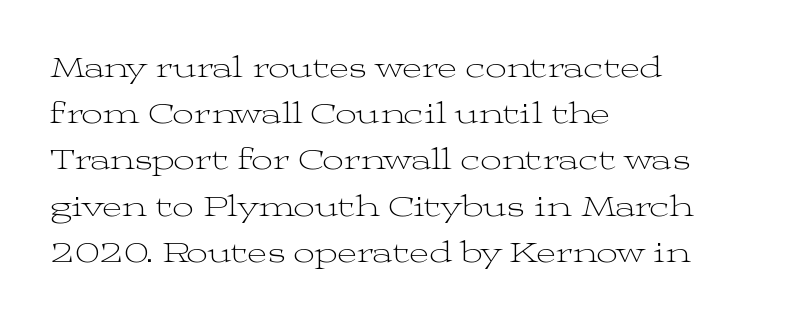
Default kerning and tracking; the words read as compact shapes. Notice how the passage keeps a crisp vertical edge on the left only. This is not heavy type; no bold has been used. Vertically, the passage feels balanced, rows spaced as you'd expect. Spacing verdict: proportional, widths tailored to each character.
